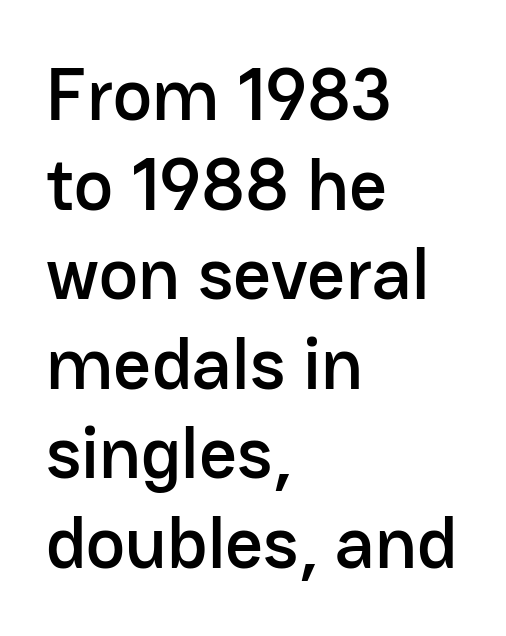
The image shows 74 px sans-serif type, upright; set left-aligned, line spacing 1.21x, normal letter spacing, not underlined; low stroke contrast and a medium x-height.
